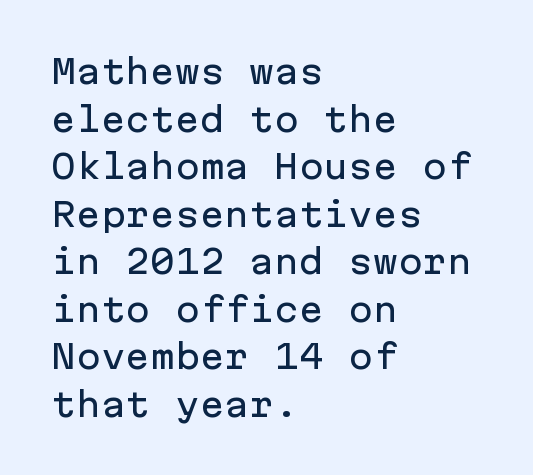
The image shows 33 px sans-serif type, upright, monospaced; set left-aligned, normal line spacing (1.44x), normal letter spacing, not underlined; low stroke contrast and a medium x-height.
